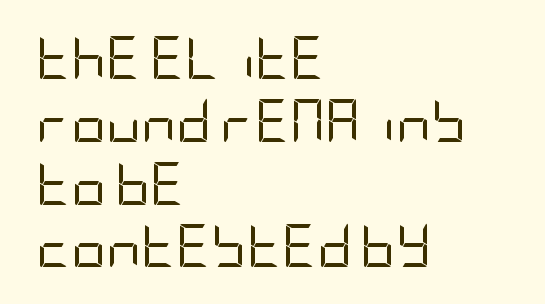
Q: Is the text bold? A: No.
Q: Is the text italic (slanted)? A: No, it is upright.
Q: Is the typeface a serif or a sans-serif typeface? A: Sans-serif.
Q: Is the text underlined? A: No.
Q: How is the paragraph aligned? A: Left-aligned.
Q: Is the spacing between letters normal or unusually wide? A: Normal.
Q: Is the spacing between lines tight, normal or loose? A: Normal.
Q: Width (condensed, normal, or wide)? A: Condensed.
Q: Stroke contrast? A: Low.
Q: x-height? A: Large.
